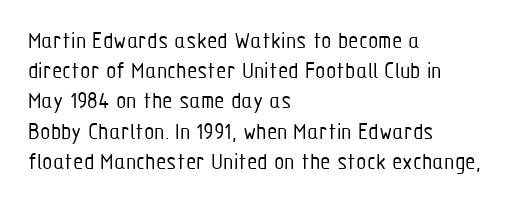
{"italic": "no", "bold": "no", "underline": "no", "align": "left", "line_spacing": "normal", "line_spacing_ratio": 1.26, "letter_spacing": "normal", "letter_spacing_em": 0.0, "glyph_px": 24}
